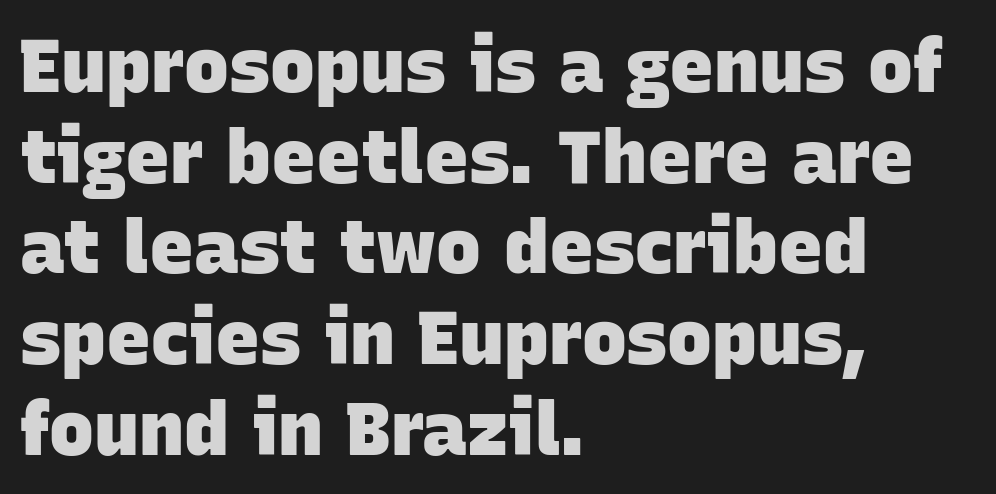
The image shows 75 px heavy sans-serif type; set left-aligned, line spacing 1.21x, normal letter spacing, not underlined; low stroke contrast and a large x-height.
